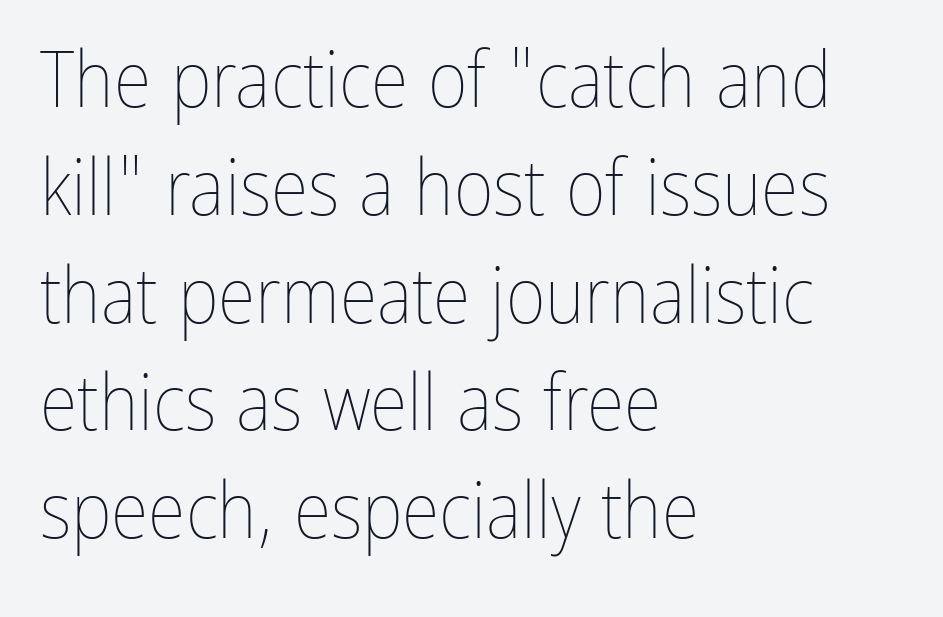
Q: Is the text bold? A: No.
Q: Is the text italic (slanted)? A: No, it is upright.
Q: Is the text underlined? A: No.
Q: How is the paragraph aligned? A: Left-aligned.
Q: Is the spacing between letters normal or unusually wide? A: Normal.
Q: Is the spacing between lines tight, normal or loose? A: Normal.
Q: Width (condensed, normal, or wide)? A: Condensed.
Q: Stroke contrast? A: Low.
Q: x-height? A: Medium.
Q: Monospaced? A: No.
